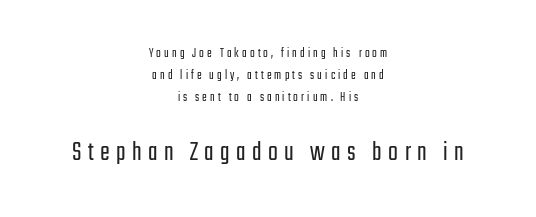
Heaviness? Minimal to ordinary, like unemphasized prose. Underlining? Definitely not there. Looks like regular typesetting: each glyph gets only the width it needs. Vertical spacing — default. Where is the straight margin? There isn't one; the lines are centered.
